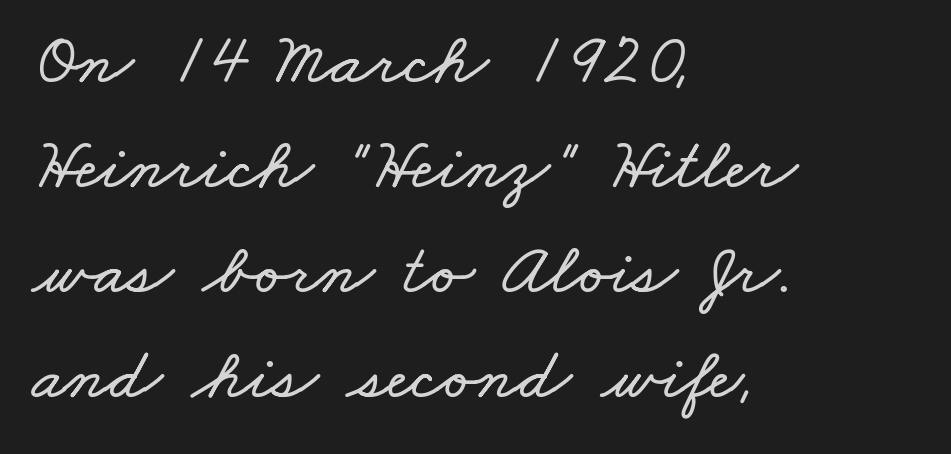
The leading is moderate, giving the passage an even texture. Notice how the passage keeps a crisp vertical edge on the left only. No extra tracking has been applied to these lines. Letters rest on an invisible, unmarked baseline. Looks like regular typesetting: each glyph gets only the width it needs.
